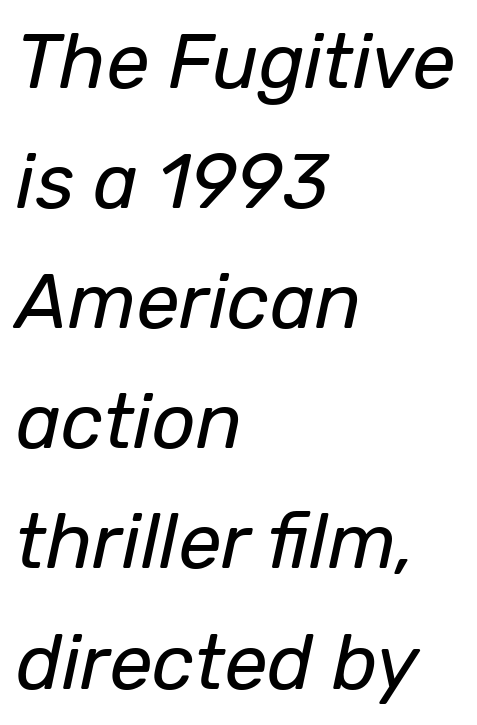
{"italic": "yes", "lean": "right", "slant_degrees": 12, "bold": "no", "weight": "regular", "width": "normal", "stroke_contrast": "low", "x_height": "medium", "monospaced": "no", "underline": "no", "align": "left", "line_spacing": "normal", "line_spacing_ratio": 1.56, "letter_spacing": "normal", "letter_spacing_em": 0.0, "glyph_px": 77}
